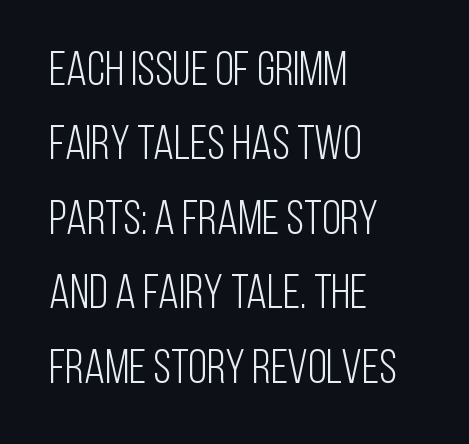
The face used here is proportionally spaced, like ordinary book or web type. Characters remain perfectly vertical along every line. Look at the tracking — it's just the regular setting, nothing added. The rendering anchors every line to the left-hand side. The words here are not underlined. The rendering uses a moderate line-height, typical for paragraphs.
